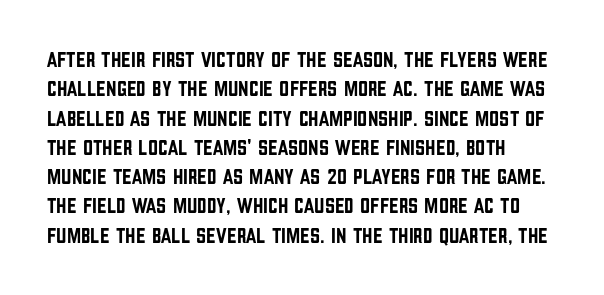
Glyph-to-glyph distance matches everyday printed text. If you drew a ruler down the left edge, every line would touch it. The letters stand upright; this is a roman face. No word sits above an underline. The line-height multiplier appears to be the usual default.
